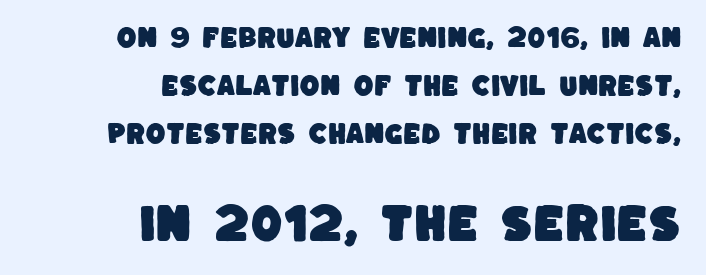
{"serif": "no", "width": "normal", "stroke_contrast": "low", "x_height": "large", "monospaced": "no", "underline": "no", "align": "right", "line_spacing": "loose", "line_spacing_ratio": 2.08, "letter_spacing": "normal", "letter_spacing_em": 0.0, "larger_block": "second", "size_ratio": 1.78, "glyph_px": 41}
